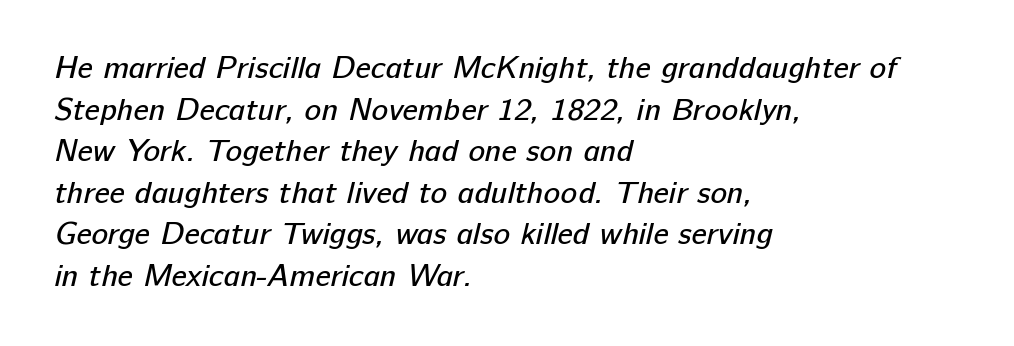
Q: Is the text bold? A: No.
Q: Is the typeface a serif or a sans-serif typeface? A: Sans-serif.
Q: Is the text underlined? A: No.
Q: How is the paragraph aligned? A: Left-aligned.
Q: Is the spacing between letters normal or unusually wide? A: Normal.
Q: Is the spacing between lines tight, normal or loose? A: Normal.
Q: Width (condensed, normal, or wide)? A: Normal.
Q: Stroke contrast? A: Low.
Q: x-height? A: Medium.
Q: Monospaced? A: No.
